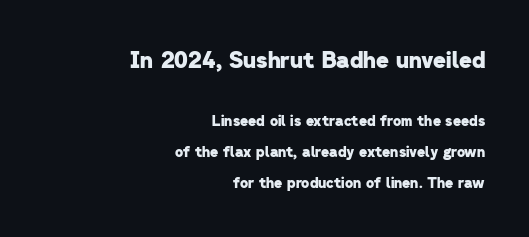
{"bold": "yes", "underline": "no", "align": "right", "line_spacing": "loose", "line_spacing_ratio": 2.21, "letter_spacing": "normal", "letter_spacing_em": 0.0, "larger_block": "first", "size_ratio": 1.57, "glyph_px": 22}
